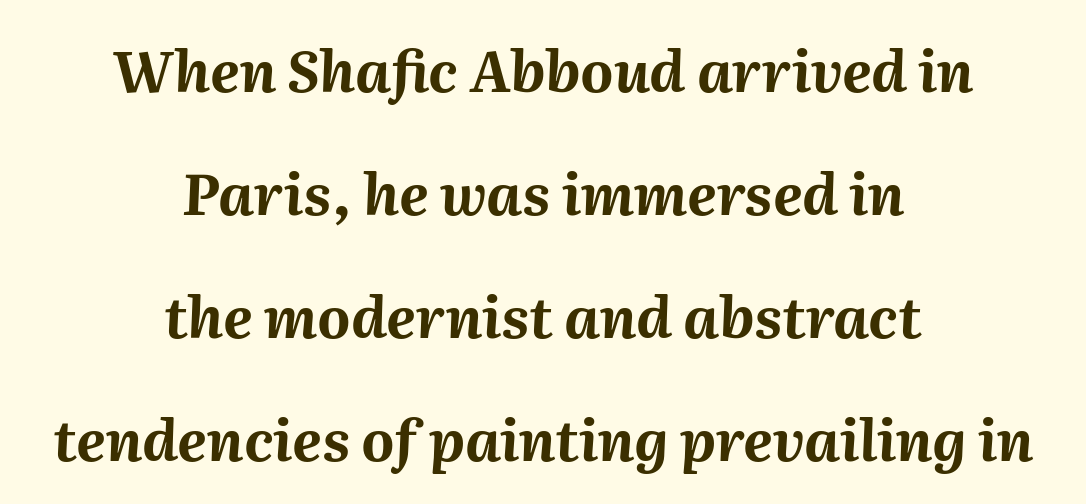
The image shows 57 px bold type, italic (leaning right); set centered, loose line spacing (2.16x), normal letter spacing, not underlined; medium stroke contrast and a medium x-height.
